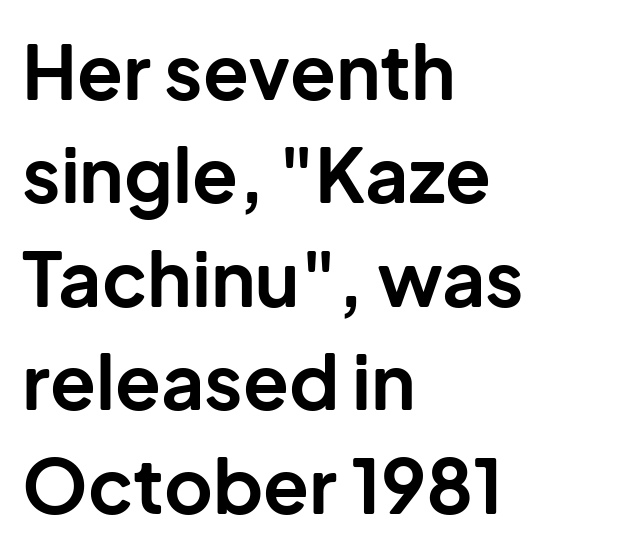
Q: Is the text bold? A: Yes.
Q: Is the text italic (slanted)? A: No, it is upright.
Q: Is the typeface a serif or a sans-serif typeface? A: Sans-serif.
Q: Is the text underlined? A: No.
Q: How is the paragraph aligned? A: Left-aligned.
Q: Is the spacing between letters normal or unusually wide? A: Normal.
Q: Is the spacing between lines tight, normal or loose? A: Normal.
Q: Width (condensed, normal, or wide)? A: Normal.
Q: Stroke contrast? A: Low.
Q: x-height? A: Medium.
Q: Monospaced? A: No.
